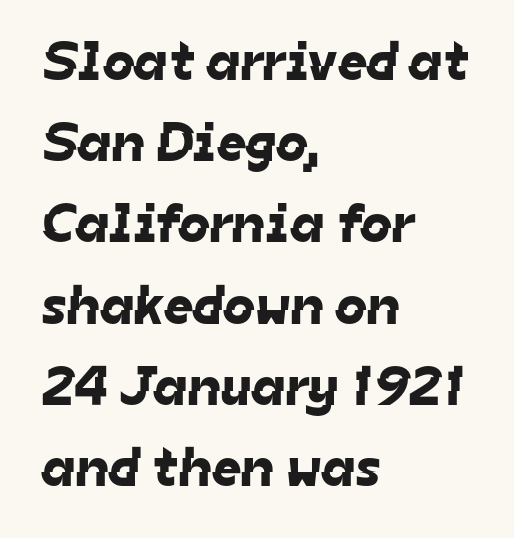
The image shows 56 px sans-serif type; set left-aligned, normal line spacing (1.45x), normal letter spacing, not underlined; low stroke contrast and a medium x-height.
